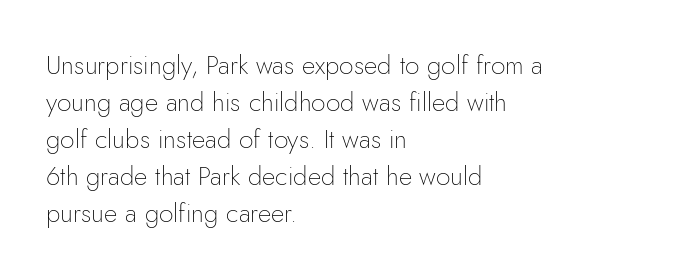
Q: Is the text bold? A: No.
Q: Is the text italic (slanted)? A: No, it is upright.
Q: Is the text underlined? A: No.
Q: How is the paragraph aligned? A: Left-aligned.
Q: Is the spacing between letters normal or unusually wide? A: Normal.
Q: Is the spacing between lines tight, normal or loose? A: Normal.
